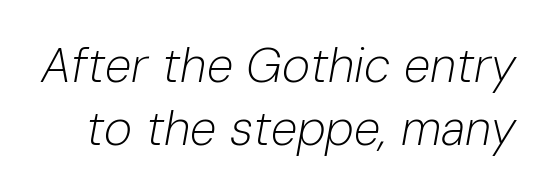
The image shows 48 px light type, italic (leaning right); set normal line spacing (1.32x), normal letter spacing, not underlined; low stroke contrast and a medium x-height.
